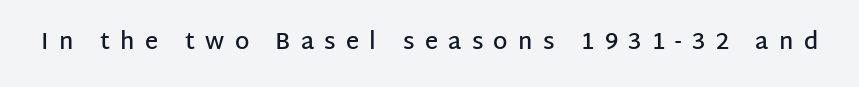
The image shows 23 px text type, upright; set unusually wide letter spacing (+0.45 em), not underlined.
